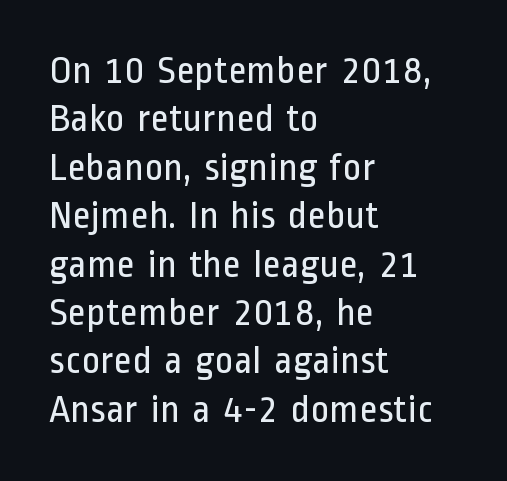
Descender tails drop into unmarked territory. This rendering employs a face without finishing strokes, i.e., a sans-serif. Weight: regular or lighter. Tracking value appears to be zero — textbook default spacing. The letters advance in unequal steps, a hallmark of proportional type.
